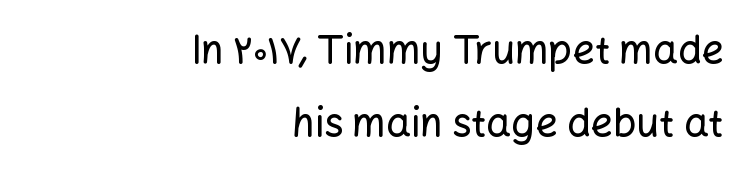
Horizontal alignment here is rightward, an uncommon choice for prose. The space beneath each line is pristine and unruled. Look at the tracking — it's just the regular setting, nothing added. These lines were composed using upright roman letters.
